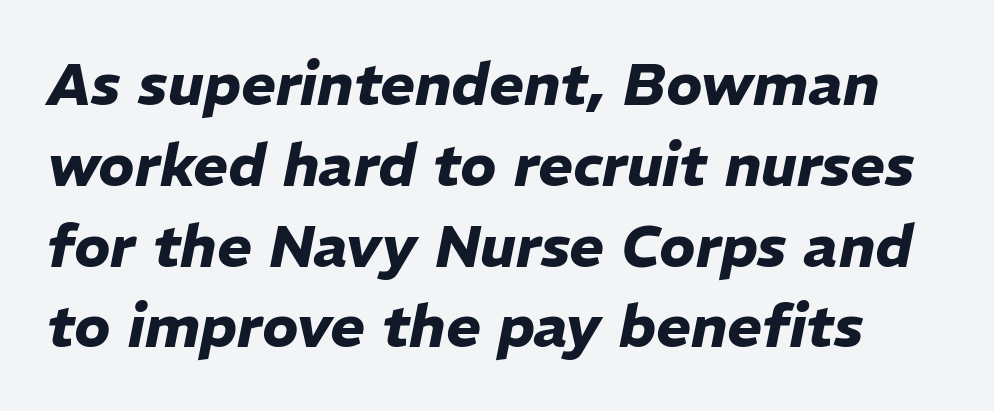
The image shows 59 px heavy type, italic (leaning right); set normal line spacing (1.37x), normal letter spacing, not underlined; low stroke contrast and a medium x-height.
